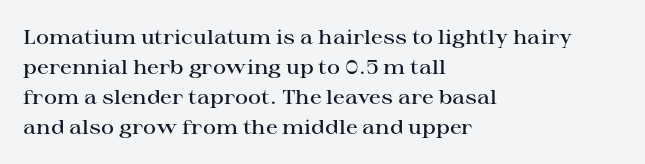
The image shows 20 px text type, upright; set left-aligned, normal line spacing (1.5x), normal letter spacing, not underlined.
